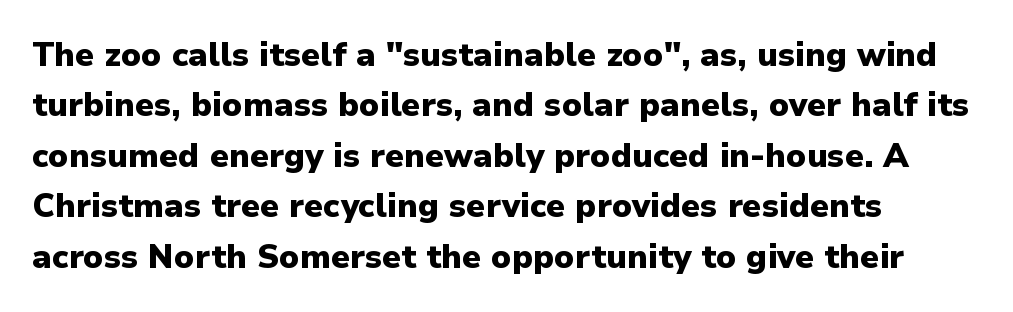
Q: Is the text bold? A: Yes.
Q: Is the text italic (slanted)? A: No, it is upright.
Q: Is the typeface a serif or a sans-serif typeface? A: Sans-serif.
Q: Is the text underlined? A: No.
Q: How is the paragraph aligned? A: Left-aligned.
Q: Is the spacing between letters normal or unusually wide? A: Normal.
Q: Is the spacing between lines tight, normal or loose? A: Normal.
Q: Width (condensed, normal, or wide)? A: Normal.
Q: Stroke contrast? A: Low.
Q: x-height? A: Medium.
Q: Monospaced? A: No.
